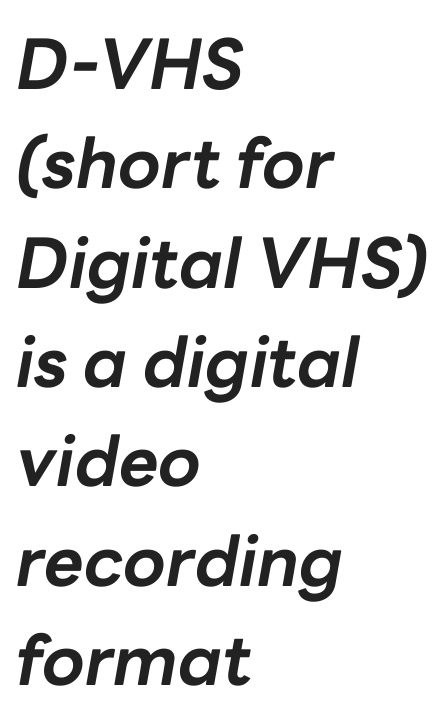
Q: Is the text bold? A: Yes.
Q: Is the text italic (slanted)? A: Yes, it leans right by about 10 degrees.
Q: Is the text underlined? A: No.
Q: How is the paragraph aligned? A: Left-aligned.
Q: Is the spacing between letters normal or unusually wide? A: Normal.
Q: Is the spacing between lines tight, normal or loose? A: Normal.
Q: Width (condensed, normal, or wide)? A: Normal.
Q: Stroke contrast? A: Low.
Q: x-height? A: Medium.
Q: Monospaced? A: No.
